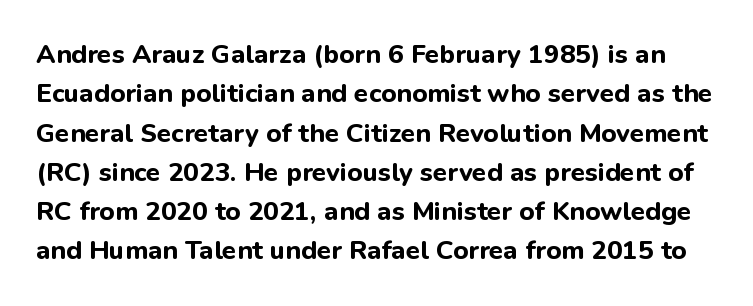
The image shows 26 px bold type, upright; set normal line spacing (1.51x), normal letter spacing, not underlined.
